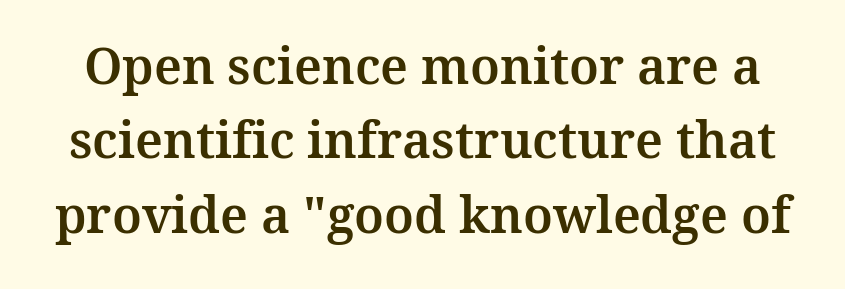
The image shows 50 px serif type, upright; set normal line spacing (1.49x), normal letter spacing, not underlined; medium stroke contrast and a medium x-height.
